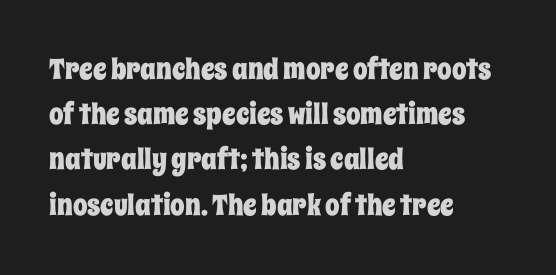
The area under the type is left untouched. Is the letter spacing exaggerated? No — it looks like the ordinary default. The compositor pushed each line to the left boundary. Think of a printed novel: that variable character pitch is what you see here. Posture: upright roman. This block has exactly the height ordinary leading produces.
